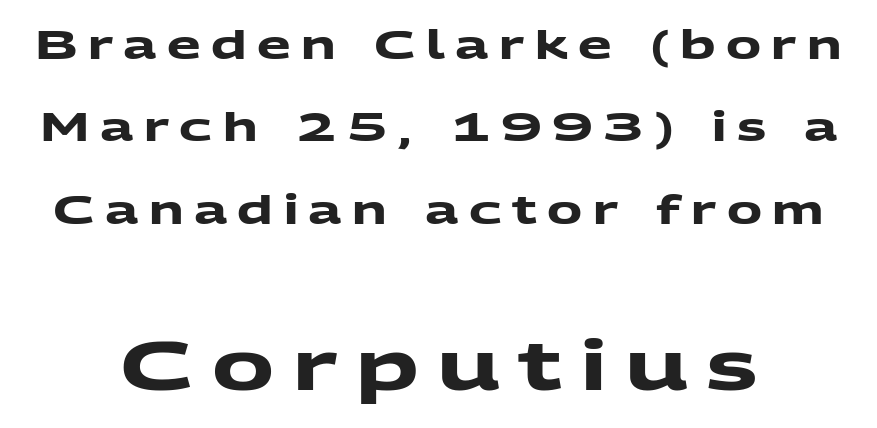
Q: Is the text bold? A: Yes.
Q: Is the typeface a serif or a sans-serif typeface? A: Sans-serif.
Q: Is the text underlined? A: No.
Q: How is the paragraph aligned? A: Centered.
Q: Is the spacing between letters normal or unusually wide? A: Unusually wide.
Q: Is the spacing between lines tight, normal or loose? A: Loose.
Q: Which block of text is set in a larger size, the first (top) or the second (bottom)? A: The second (bottom) one.
Q: Width (condensed, normal, or wide)? A: Wide.
Q: Stroke contrast? A: Medium.
Q: x-height? A: Medium.
Q: Monospaced? A: No.
